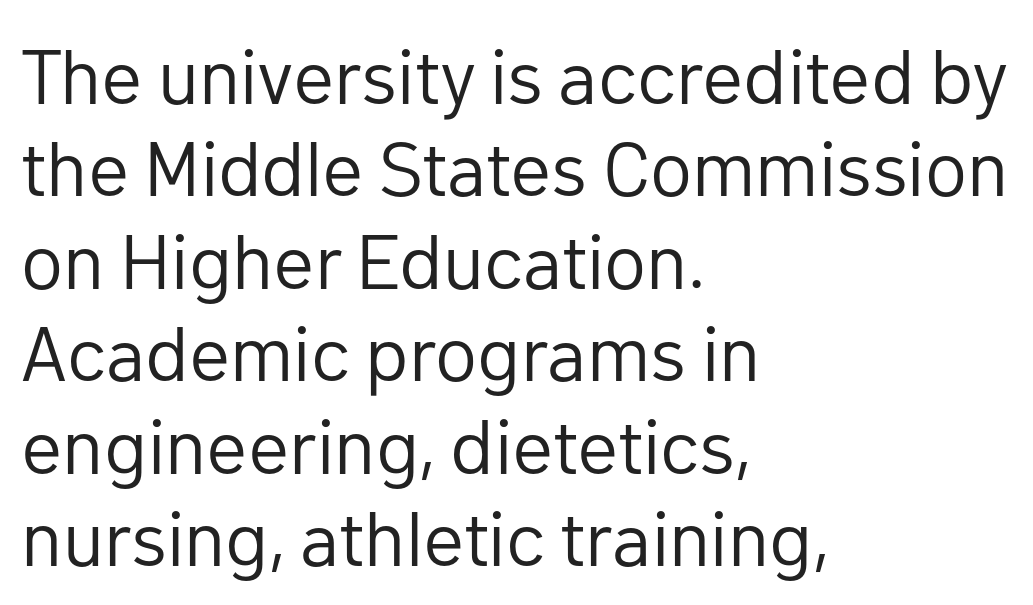
Stroke terminals: plain, sans-serif. Nothing unusual about the tracking: characters are spaced as the font intends. The glyphs are unaccompanied by any horizontal stroke below them. Is the block centered? No — it sits flush against the left margin. The strokes carry an ordinary text weight at most. Do the characters align in a grid? No, the font is proportional.
